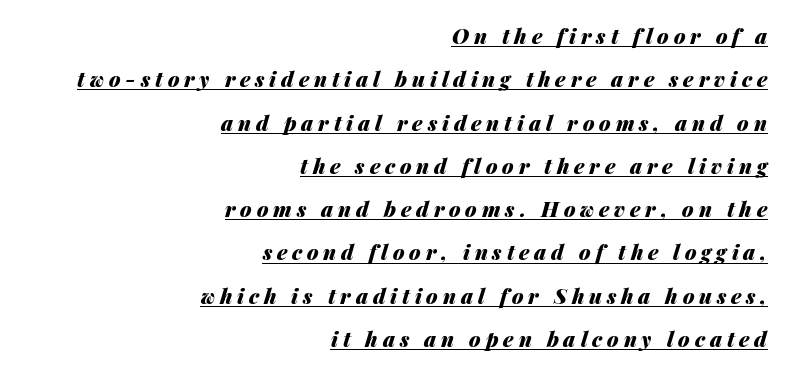
Q: Is the text bold? A: Yes.
Q: Is the text italic (slanted)? A: Yes, it leans right by about 14 degrees.
Q: Is the text underlined? A: Yes.
Q: How is the paragraph aligned? A: Right-aligned.
Q: Is the spacing between letters normal or unusually wide? A: Unusually wide.
Q: Is the spacing between lines tight, normal or loose? A: Loose.
